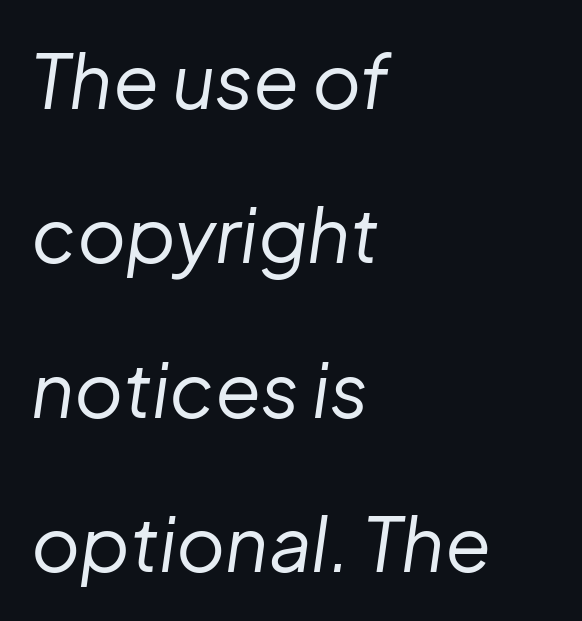
The image shows 75 px regular-weight type, italic (leaning right); set left-aligned, loose line spacing (2.06x), normal letter spacing, not underlined; low stroke contrast and a medium x-height.
